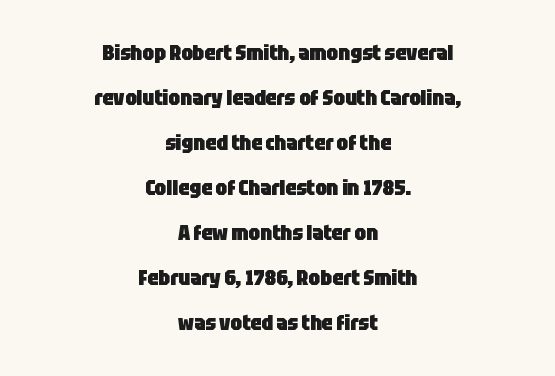
{"italic": "no", "bold": "yes", "underline": "no", "align": "center", "line_spacing": "loose", "line_spacing_ratio": 2.14, "letter_spacing": "normal", "letter_spacing_em": 0.0, "glyph_px": 21}
